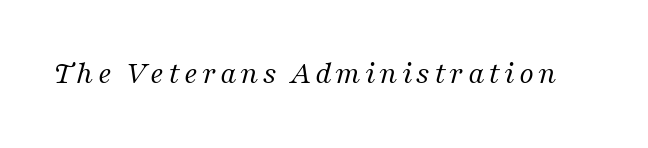
Old-style or modern, the face here clearly has serifs. Think standard paragraph weight, or any step lighter than that. No word sits above an underline. Italic: yes, the glyphs are oblique.
